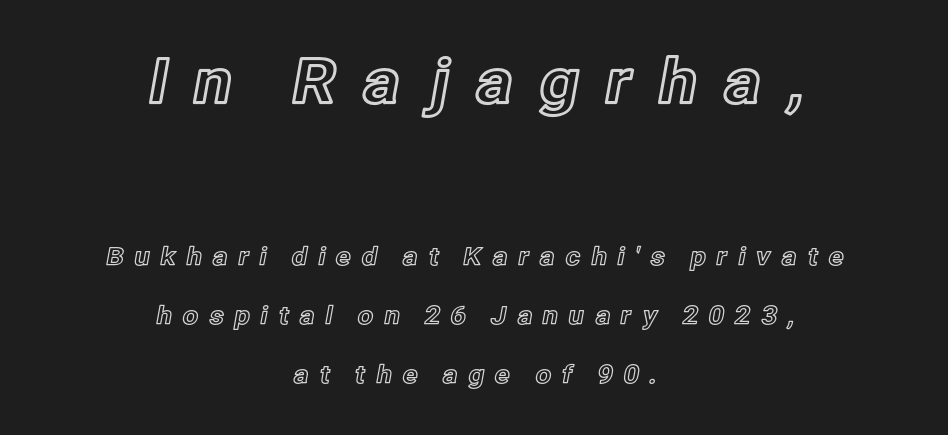
The glyphs are unaccompanied by any horizontal stroke below them. Baseline-to-baseline distance is far greater than the letter height. The gaps between neighbouring characters are conspicuously large.
